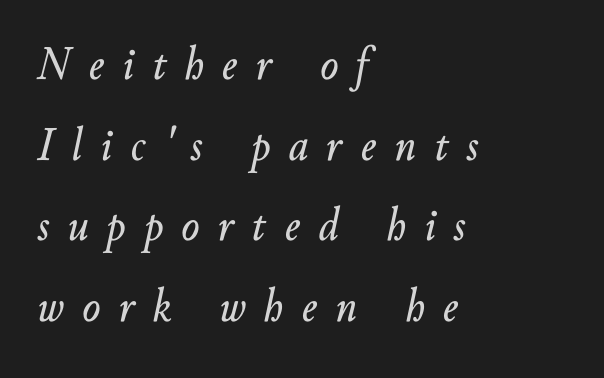
You could not count columns in this text — the font is proportionally spaced. Descenders are the only things crossing below the line. This sample is left-justified, so line endings fall wherever the words run out. Whoever set this chose a conventional vertical rhythm. Look at the tracking — it's clearly loosened, letters drifting apart. An italicized treatment has been applied to the whole sample.
